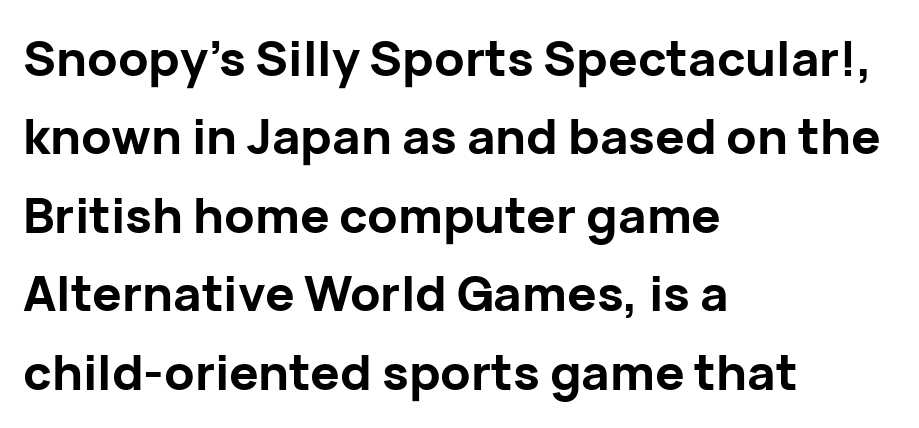
The image shows 49 px bold sans-serif type, upright; set left-aligned, normal line spacing (1.6x), normal letter spacing, not underlined; low stroke contrast and a medium x-height.
